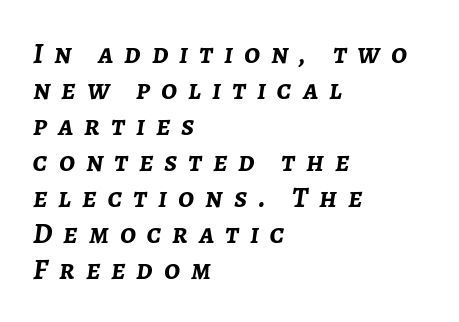
The specimen reads as italic at a glance. These lines carry a lot of weight — the face is fully bold. The setting favours the left margin, as ordinary paragraphs usually do. Between one letter and the next there's a generous, obvious gap. Decoration check: the copy has no underline.
